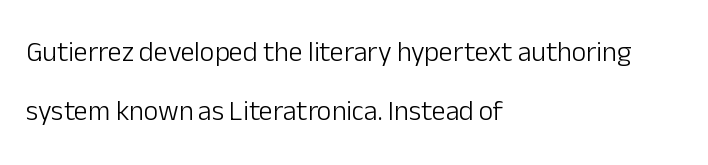
The image shows 28 px light sans-serif type, upright; set left-aligned, loose line spacing (2.12x), normal letter spacing, not underlined; low stroke contrast and a medium x-height.
